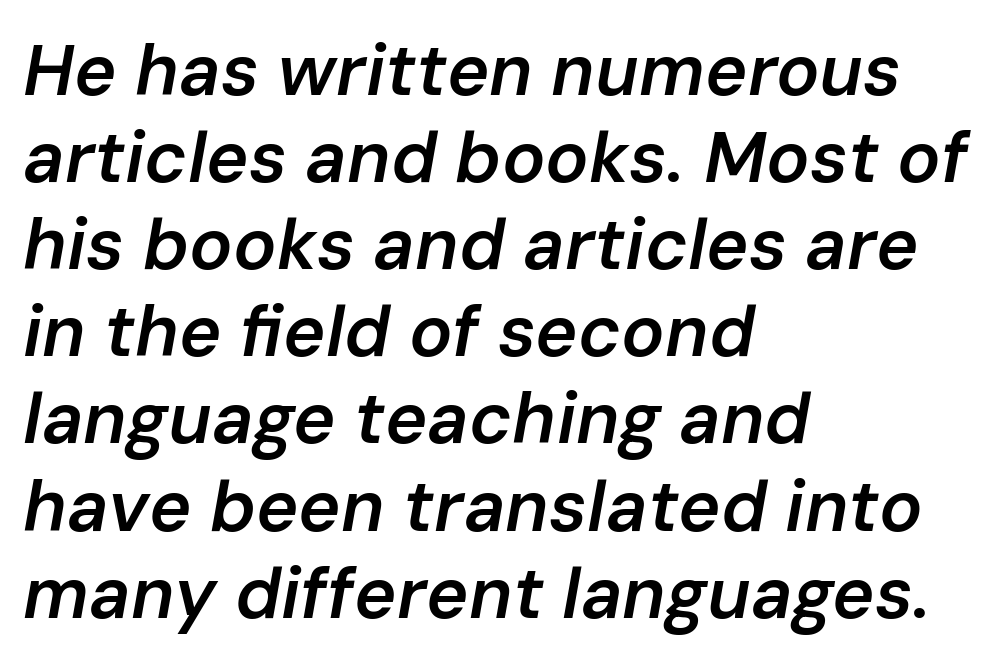
{"italic": "yes", "lean": "right", "slant_degrees": 10, "bold": "semi", "weight": "semibold", "width": "normal", "stroke_contrast": "low", "x_height": "medium", "monospaced": "no", "underline": "no", "align": "left", "line_spacing_ratio": 1.21, "letter_spacing": "normal", "letter_spacing_em": 0.0, "glyph_px": 72}
